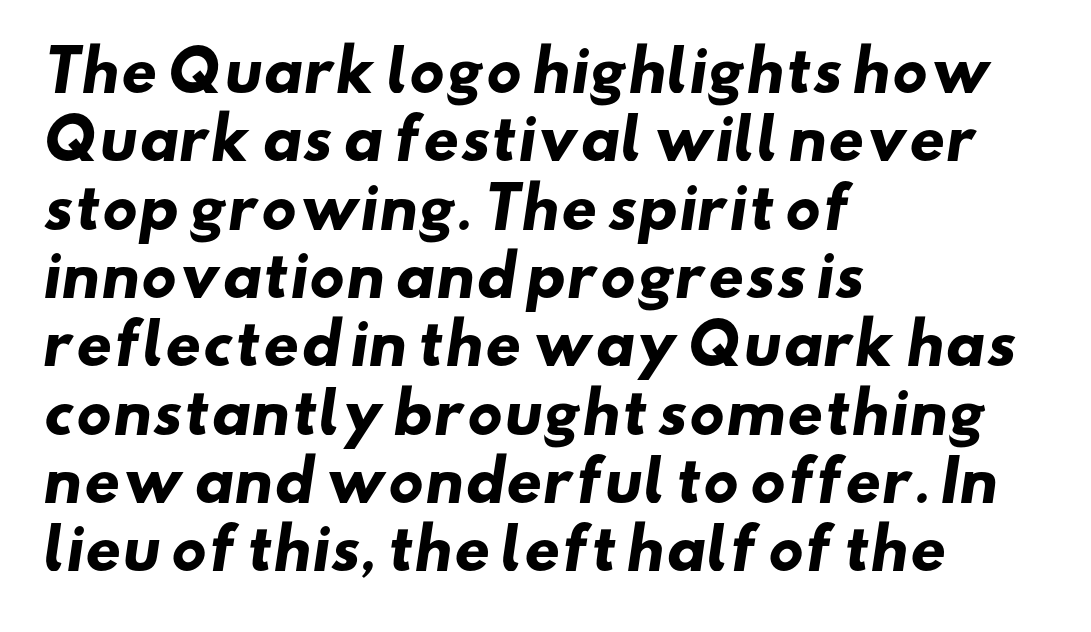
The face used here is proportionally spaced, like ordinary book or web type. Between one letter and the next there's only the usual sliver of space. Look at the stroke-to-counter ratio: heavy, a bold. Casual observation: everything's shoved over to the left. A sans-serif font was chosen for this passage.
